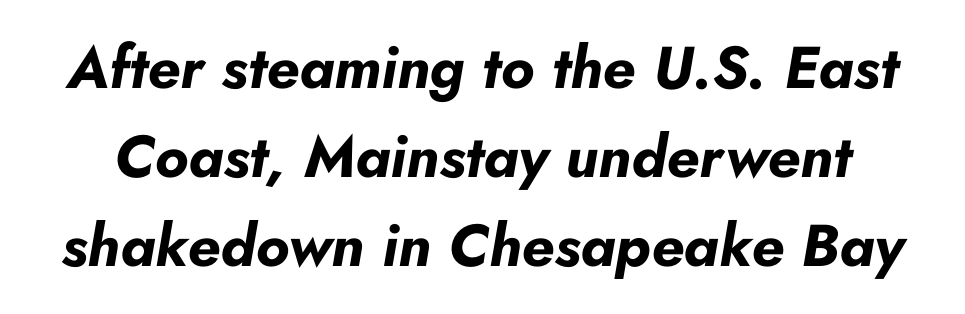
{"italic": "yes", "lean": "right", "slant_degrees": 10, "bold": "yes", "weight": "bold", "width": "normal", "stroke_contrast": "low", "x_height": "small", "monospaced": "no", "underline": "no", "line_spacing": "normal", "line_spacing_ratio": 1.51, "letter_spacing": "normal", "letter_spacing_em": 0.0, "glyph_px": 59}
